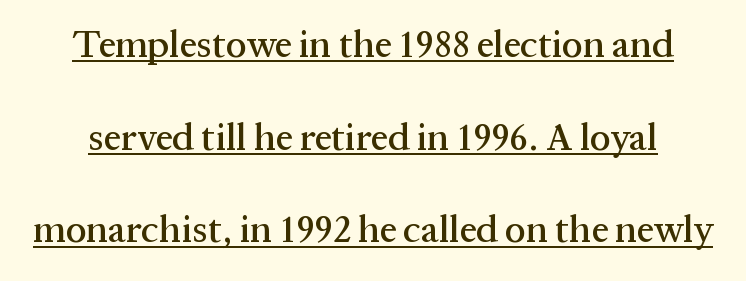
{"serif": "yes", "italic": "no", "width": "normal", "stroke_contrast": "medium", "x_height": "medium", "monospaced": "no", "underline": "yes", "line_spacing": "loose", "line_spacing_ratio": 2.44, "letter_spacing": "normal", "letter_spacing_em": 0.0, "glyph_px": 38}
